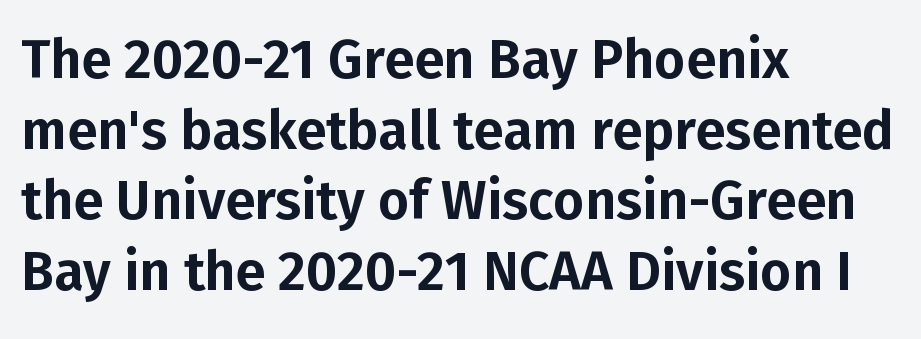
The image shows 54 px sans-serif type, upright; set left-aligned, normal line spacing (1.31x), normal letter spacing, not underlined; low stroke contrast and a medium x-height.
